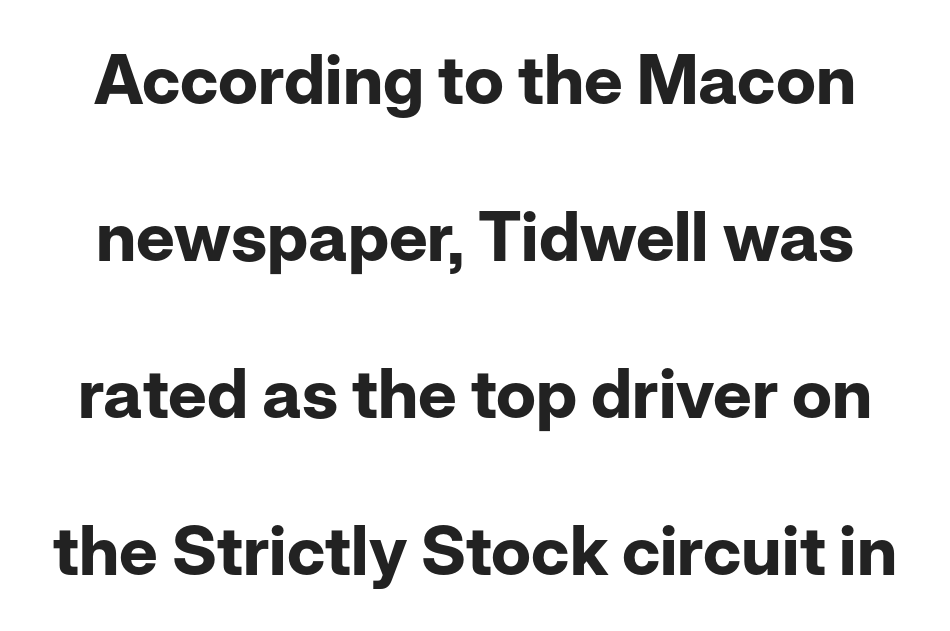
Q: Is the text bold? A: Yes.
Q: Is the text italic (slanted)? A: No, it is upright.
Q: Is the typeface a serif or a sans-serif typeface? A: Sans-serif.
Q: Is the text underlined? A: No.
Q: Is the spacing between letters normal or unusually wide? A: Normal.
Q: Is the spacing between lines tight, normal or loose? A: Loose.
Q: Width (condensed, normal, or wide)? A: Normal.
Q: Stroke contrast? A: Low.
Q: x-height? A: Medium.
Q: Monospaced? A: No.
